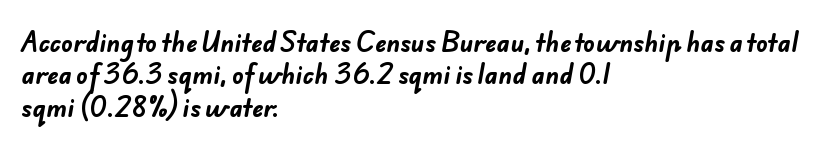
{"bold": "yes", "underline": "no", "align": "left", "line_spacing": "normal", "line_spacing_ratio": 1.35, "letter_spacing": "normal", "letter_spacing_em": 0.0, "glyph_px": 24}
